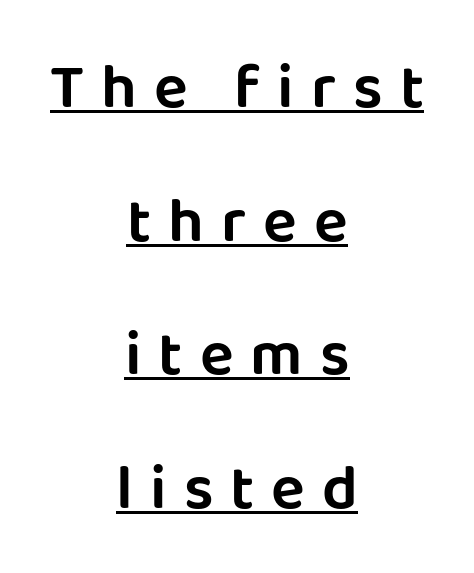
The font family rendered here belongs to the sans-serif group. This sample uses an upright cut, with every glyph sitting square on the baseline. The letters advance in unequal steps, a hallmark of proportional type. Does a line run under the words? Yes, clearly. Loosely led — the rows are spread out.
